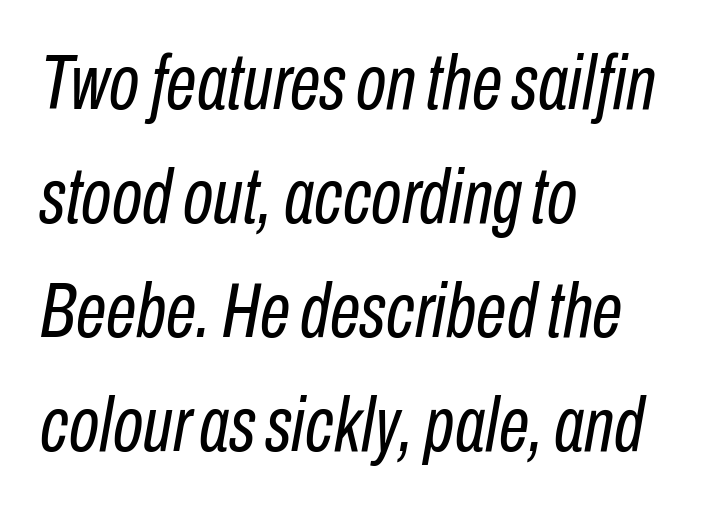
The image shows 78 px regular-weight, condensed type, italic (leaning right); set left-aligned, normal line spacing (1.46x), normal letter spacing, not underlined; low stroke contrast and a medium x-height.
